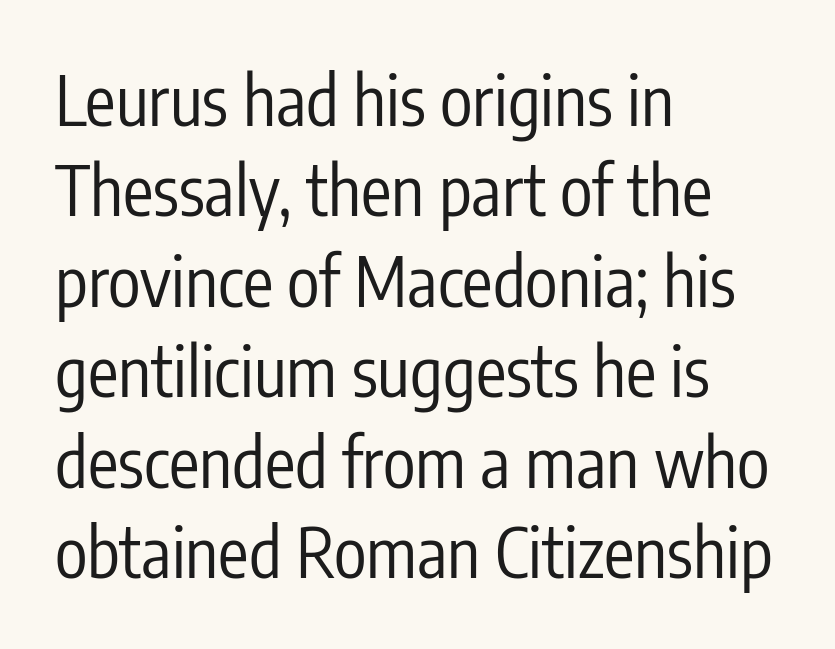
Q: Is the text bold? A: No.
Q: Is the text italic (slanted)? A: No, it is upright.
Q: Is the typeface a serif or a sans-serif typeface? A: Sans-serif.
Q: Is the text underlined? A: No.
Q: How is the paragraph aligned? A: Left-aligned.
Q: Is the spacing between letters normal or unusually wide? A: Normal.
Q: Is the spacing between lines tight, normal or loose? A: Normal.
Q: Width (condensed, normal, or wide)? A: Condensed.
Q: Stroke contrast? A: Low.
Q: x-height? A: Medium.
Q: Monospaced? A: No.
